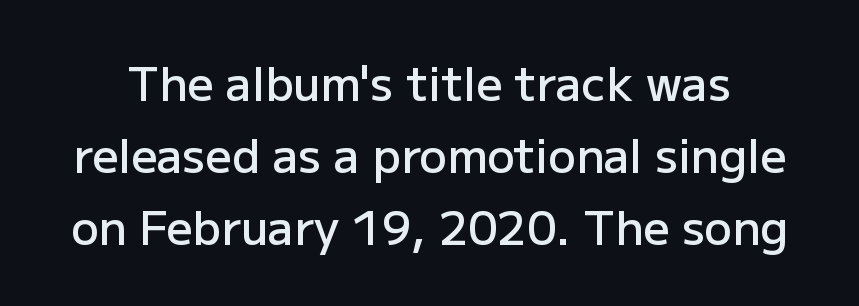
{"serif": "no", "italic": "no", "bold": "semi", "weight": "semibold", "width": "normal", "stroke_contrast": "low", "x_height": "medium", "monospaced": "no", "underline": "no", "line_spacing": "normal", "line_spacing_ratio": 1.56, "letter_spacing": "normal", "letter_spacing_em": 0.0, "glyph_px": 46}
